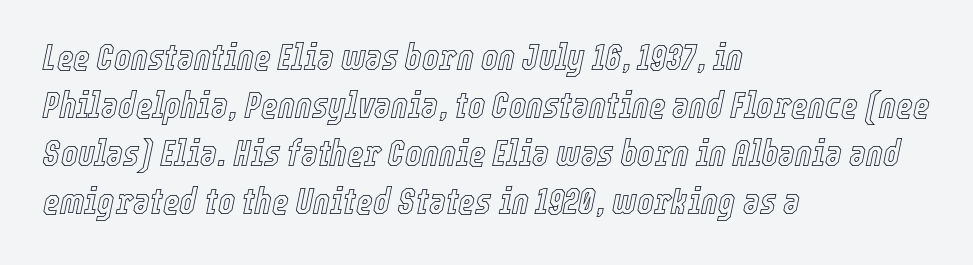
Vertically, the passage feels balanced, rows spaced as you'd expect. The glyphs look as if they've been sheared to an angle. The passage shown is typed in a proportional face where columns would drift. Words appear dense and cohesive because spacing is normal.
